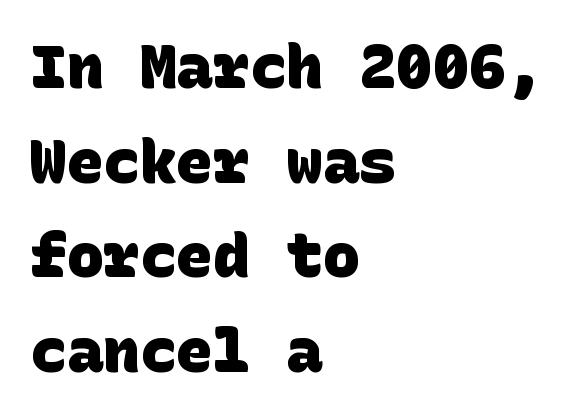
{"serif": "no", "bold": "yes", "weight": "heavy", "width": "normal", "stroke_contrast": "low", "x_height": "large", "underline": "no", "align": "left", "line_spacing": "normal", "line_spacing_ratio": 1.55, "letter_spacing": "normal", "letter_spacing_em": 0.0, "glyph_px": 61}
